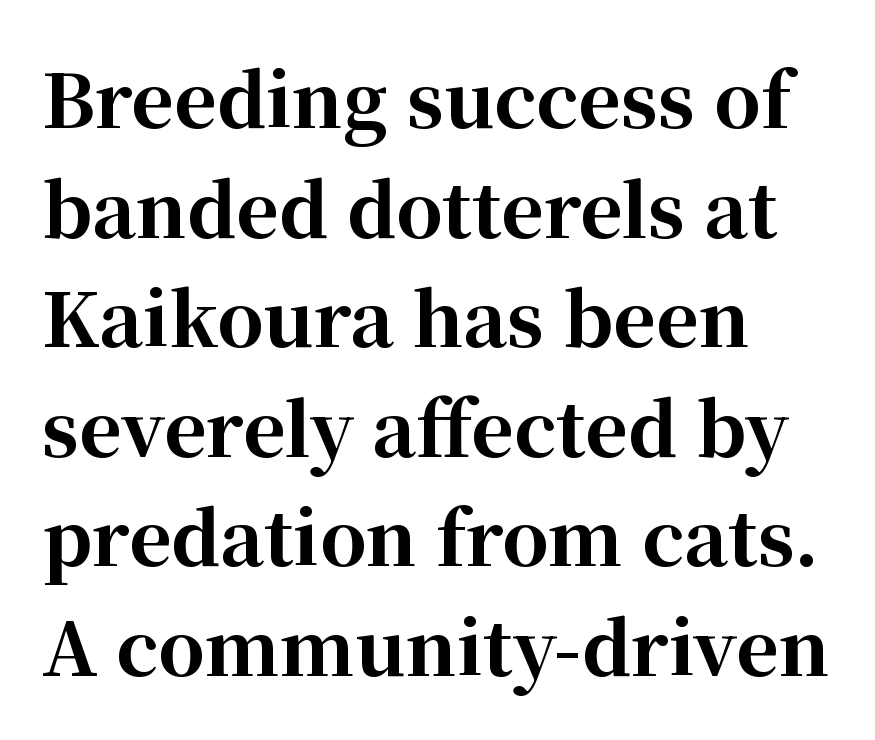
Q: Is the text bold? A: Yes.
Q: Is the text italic (slanted)? A: No, it is upright.
Q: Is the typeface a serif or a sans-serif typeface? A: Serif.
Q: Is the text underlined? A: No.
Q: How is the paragraph aligned? A: Left-aligned.
Q: Is the spacing between letters normal or unusually wide? A: Normal.
Q: Is the spacing between lines tight, normal or loose? A: Normal.
Q: Width (condensed, normal, or wide)? A: Normal.
Q: Stroke contrast? A: High.
Q: x-height? A: Medium.
Q: Monospaced? A: No.
